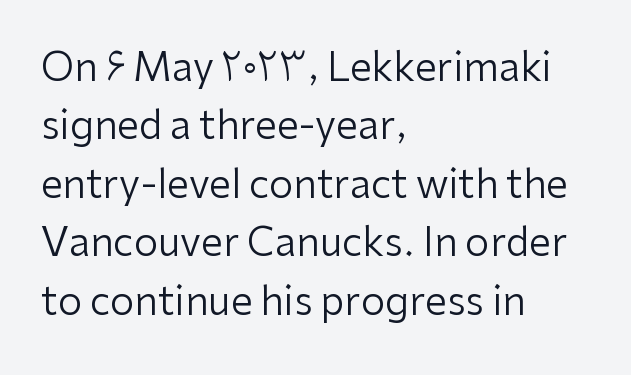
The image shows 39 px regular-weight sans-serif type, upright; set left-aligned, normal line spacing (1.5x), normal letter spacing, not underlined; low stroke contrast and a medium x-height.
